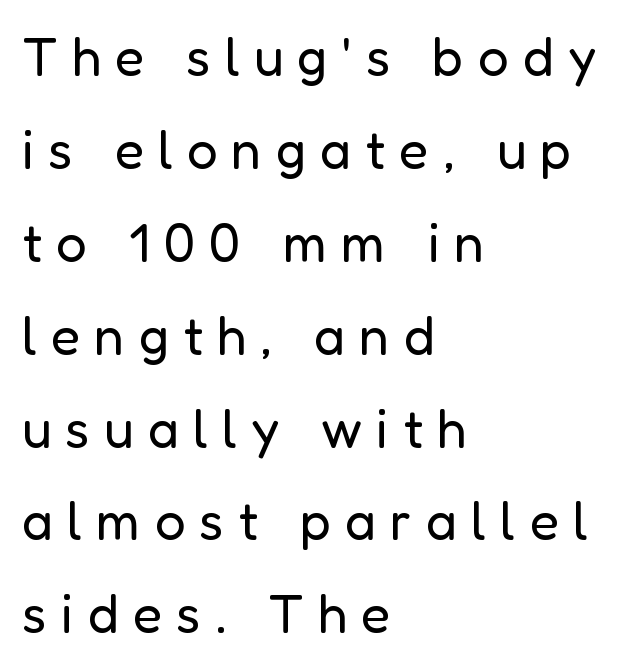
{"serif": "no", "italic": "no", "bold": "no", "weight": "regular", "width": "normal", "stroke_contrast": "low", "x_height": "medium", "monospaced": "no", "underline": "no", "align": "left", "line_spacing_ratio": 1.72, "letter_spacing": "wide", "letter_spacing_em": 0.26, "glyph_px": 54}
